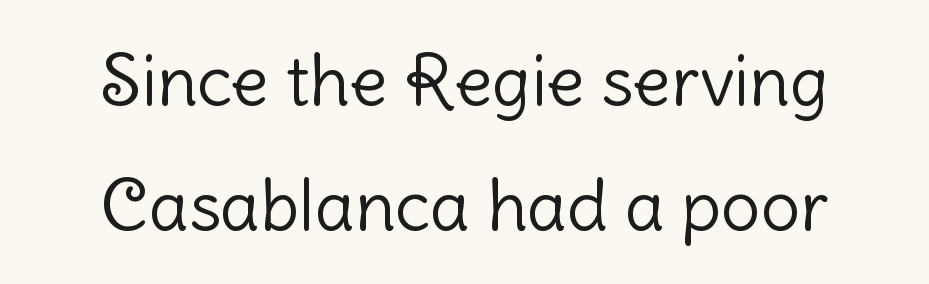
{"serif": "no", "italic": "no", "bold": "no", "weight": "light", "width": "normal", "stroke_contrast": "low", "x_height": "medium", "monospaced": "no", "underline": "no", "align": "center", "line_spacing_ratio": 1.78, "letter_spacing": "normal", "letter_spacing_em": 0.0, "glyph_px": 70}
